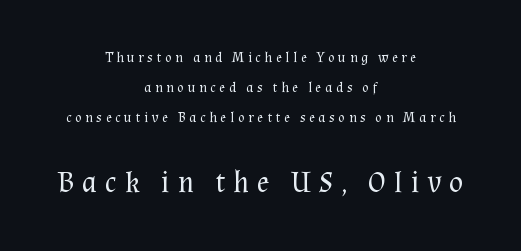
Q: Is the text bold? A: No.
Q: Is the text italic (slanted)? A: No, it is upright.
Q: Is the text underlined? A: No.
Q: How is the paragraph aligned? A: Centered.
Q: Is the spacing between letters normal or unusually wide? A: Unusually wide.
Q: Is the spacing between lines tight, normal or loose? A: Loose.
Q: Which block of text is set in a larger size, the first (top) or the second (bottom)? A: The second (bottom) one.
Q: Width (condensed, normal, or wide)? A: Normal.
Q: Stroke contrast? A: Medium.
Q: x-height? A: Medium.
Q: Monospaced? A: No.
